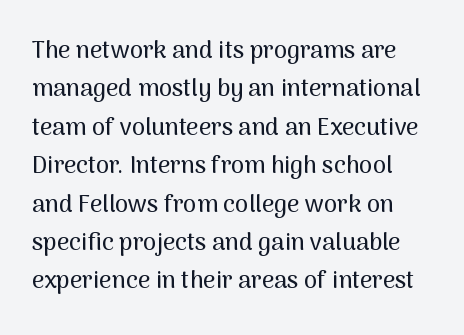
Q: Is the text italic (slanted)? A: No, it is upright.
Q: Is the text underlined? A: No.
Q: Is the spacing between letters normal or unusually wide? A: Normal.
Q: Is the spacing between lines tight, normal or loose? A: Normal.
